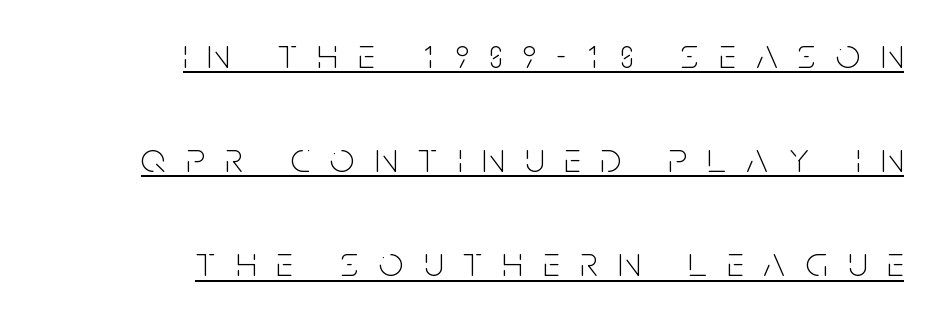
Q: Is the text bold? A: No.
Q: Is the text italic (slanted)? A: No, it is upright.
Q: Is the typeface a serif or a sans-serif typeface? A: Sans-serif.
Q: Is the text underlined? A: Yes.
Q: How is the paragraph aligned? A: Right-aligned.
Q: Is the spacing between letters normal or unusually wide? A: Unusually wide.
Q: Is the spacing between lines tight, normal or loose? A: Loose.
Q: Width (condensed, normal, or wide)? A: Condensed.
Q: Stroke contrast? A: Low.
Q: x-height? A: Large.
Q: Monospaced? A: No.
